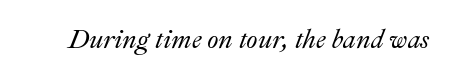
The face used here has a pronounced slope to its letters. Descender tails drop into unmarked territory. The line texture is even and compact thanks to regular tracking.
